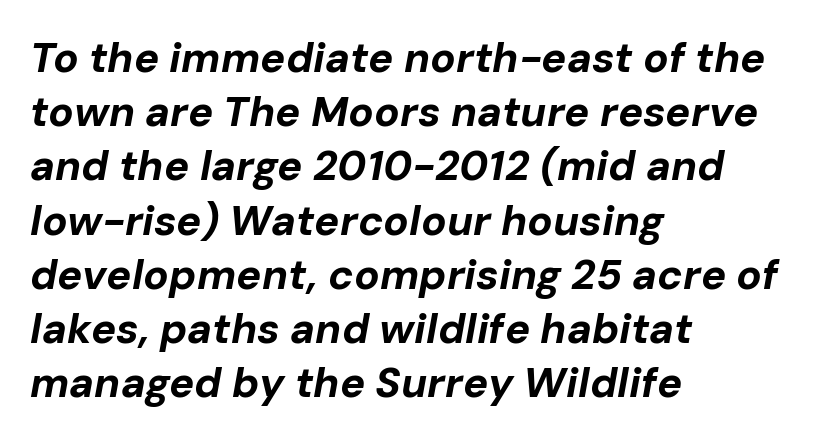
{"italic": "yes", "lean": "right", "slant_degrees": 10, "bold": "yes", "weight": "bold", "width": "normal", "stroke_contrast": "low", "x_height": "medium", "monospaced": "no", "underline": "no", "align": "left", "line_spacing": "normal", "line_spacing_ratio": 1.29, "letter_spacing": "normal", "letter_spacing_em": 0.0, "glyph_px": 42}
